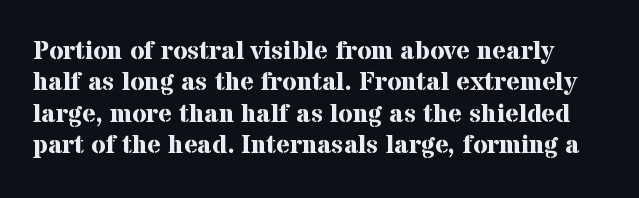
{"italic": "no", "bold": "yes", "underline": "no", "line_spacing_ratio": 1.21, "letter_spacing": "normal", "letter_spacing_em": 0.0, "glyph_px": 26}
